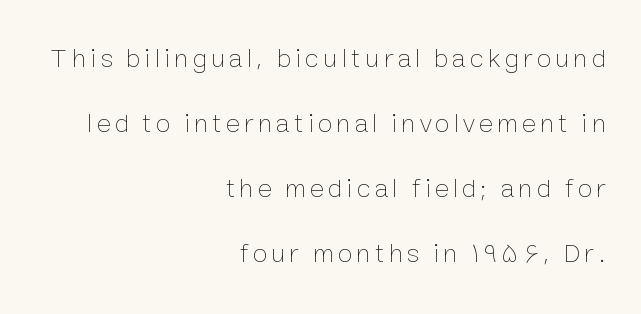
The image shows 27 px text type, upright; set right-aligned, loose line spacing (2.41x), not underlined.
